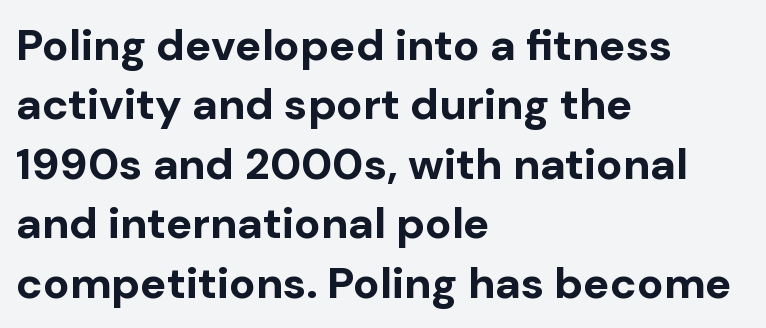
Successive baselines arrive at the customary interval. Italic: no, the glyphs are upright roman. Each letter keeps its own natural width here, so spacing adapts to shape. The space directly below the letters is spotless. Heavy-handed strokes throughout: this text is bold.
